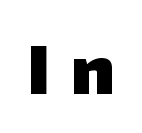
The image shows 70 px heavy sans-serif type; set unusually wide letter spacing (+0.31 em), not underlined; low stroke contrast and a medium x-height.
